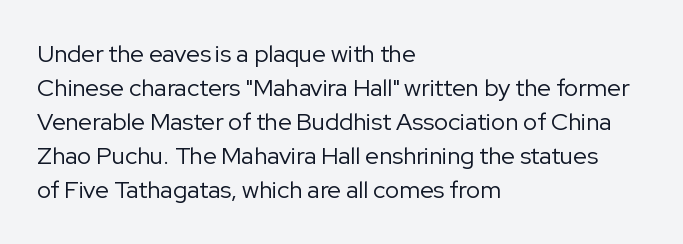
Just letters on the line, the space beneath them empty. The lines sit at an ordinary, default distance from one another. Reading down the block, your eye returns to a fixed left position each line. Think standard paragraph weight, or any step lighter than that.
